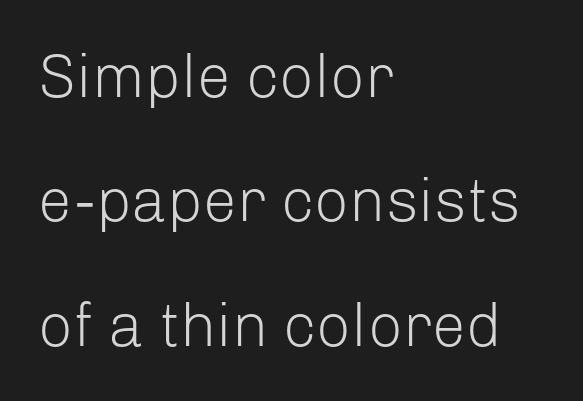
Q: Is the text bold? A: No.
Q: Is the text italic (slanted)? A: No, it is upright.
Q: Is the typeface a serif or a sans-serif typeface? A: Sans-serif.
Q: Is the text underlined? A: No.
Q: How is the paragraph aligned? A: Left-aligned.
Q: Is the spacing between letters normal or unusually wide? A: Normal.
Q: Is the spacing between lines tight, normal or loose? A: Loose.
Q: Width (condensed, normal, or wide)? A: Normal.
Q: Stroke contrast? A: Low.
Q: x-height? A: Medium.
Q: Monospaced? A: No.
